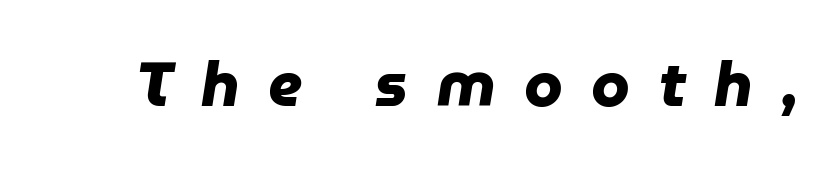
{"serif": "no", "bold": "yes", "weight": "heavy", "width": "normal", "stroke_contrast": "low", "x_height": "medium", "monospaced": "no", "underline": "no", "letter_spacing": "wide", "letter_spacing_em": 0.46, "glyph_px": 62}
